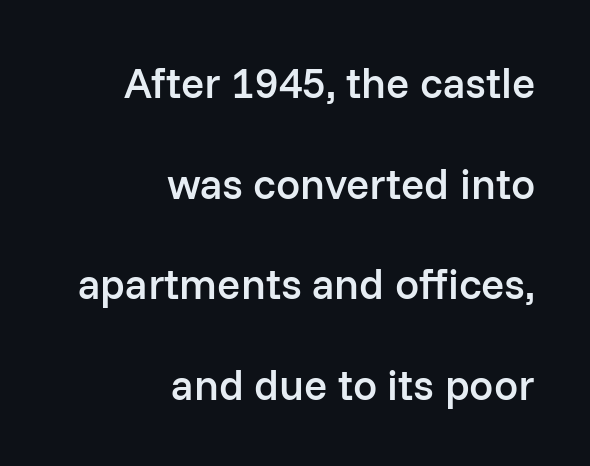
{"serif": "no", "italic": "no", "bold": "semi", "weight": "semibold", "width": "normal", "stroke_contrast": "low", "x_height": "medium", "monospaced": "no", "underline": "no", "align": "right", "line_spacing": "loose", "line_spacing_ratio": 2.34, "letter_spacing": "normal", "letter_spacing_em": 0.0, "glyph_px": 43}
